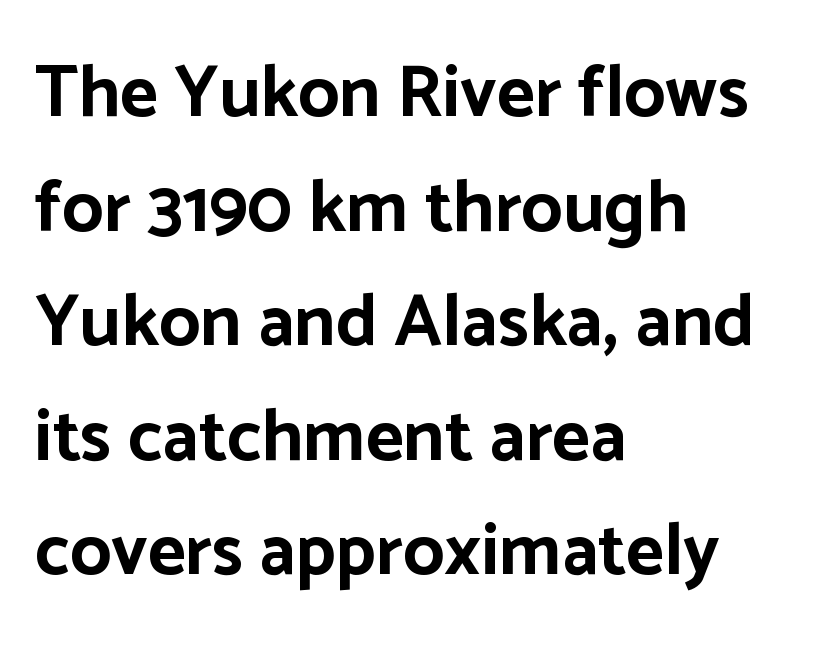
The image shows 73 px bold sans-serif type, upright; set left-aligned, normal line spacing (1.57x), normal letter spacing, not underlined; low stroke contrast and a medium x-height.
